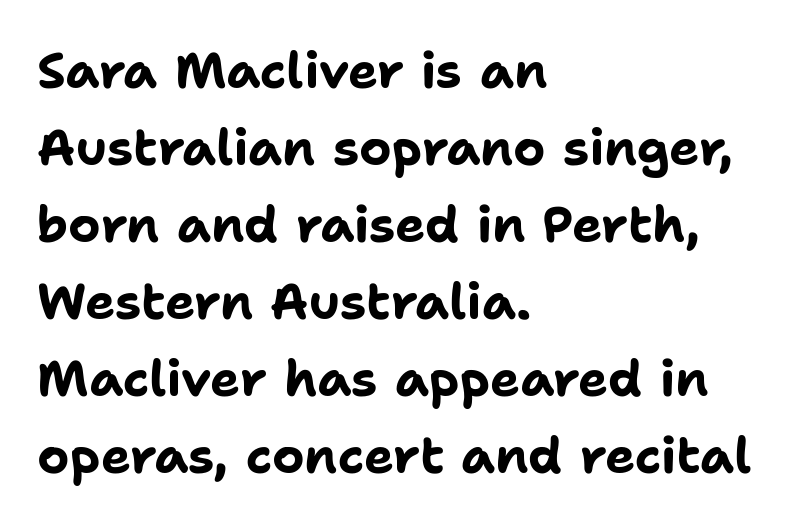
The image shows 50 px bold sans-serif type, upright; set left-aligned, normal line spacing (1.54x), normal letter spacing, not underlined; low stroke contrast and a medium x-height.
